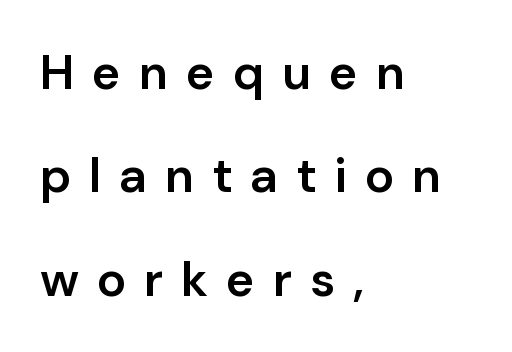
Q: Is the text bold? A: Semi-bold.
Q: Is the text italic (slanted)? A: No, it is upright.
Q: Is the typeface a serif or a sans-serif typeface? A: Sans-serif.
Q: Is the text underlined? A: No.
Q: How is the paragraph aligned? A: Left-aligned.
Q: Is the spacing between letters normal or unusually wide? A: Unusually wide.
Q: Is the spacing between lines tight, normal or loose? A: Loose.
Q: Width (condensed, normal, or wide)? A: Normal.
Q: Stroke contrast? A: Low.
Q: x-height? A: Medium.
Q: Monospaced? A: No.
